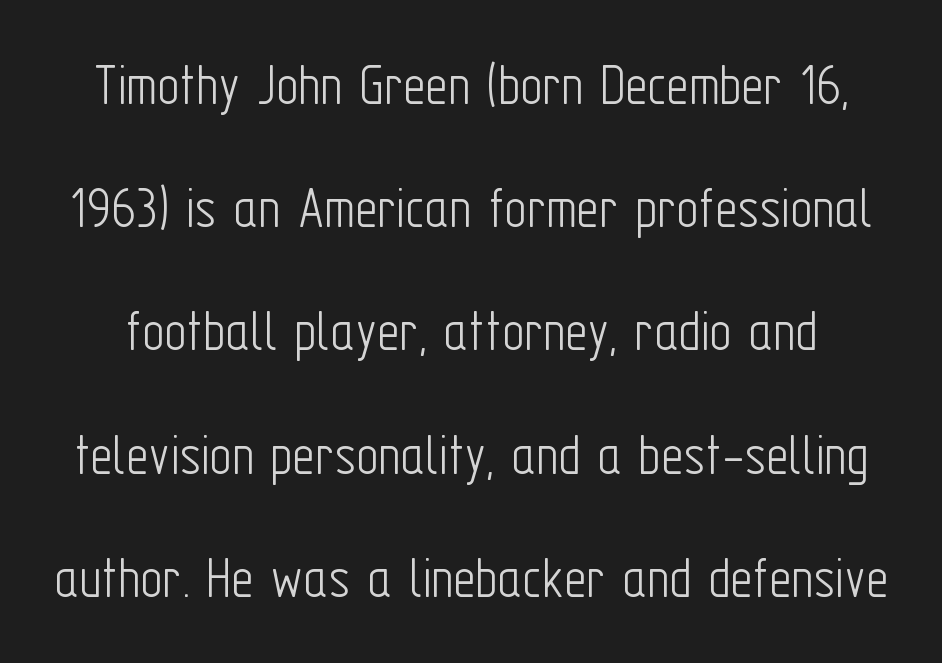
Each word holds together tightly as a unit, with standard inter-letter gaps. No feet cap the strokes, marking this as sans-serif type. Quick note: underline off. The font is comparable to plain body text, perhaps lighter. This sample trades compactness for vertical openness between lines.
